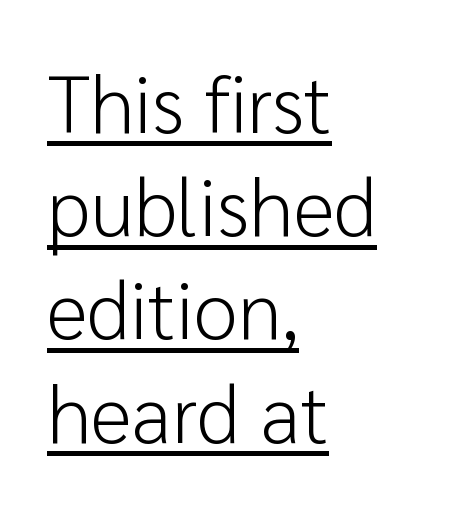
{"serif": "no", "italic": "no", "bold": "no", "weight": "light", "width": "normal", "stroke_contrast": "low", "x_height": "medium", "monospaced": "no", "underline": "yes", "align": "left", "line_spacing": "normal", "line_spacing_ratio": 1.29, "letter_spacing": "normal", "letter_spacing_em": 0.0, "glyph_px": 80}
